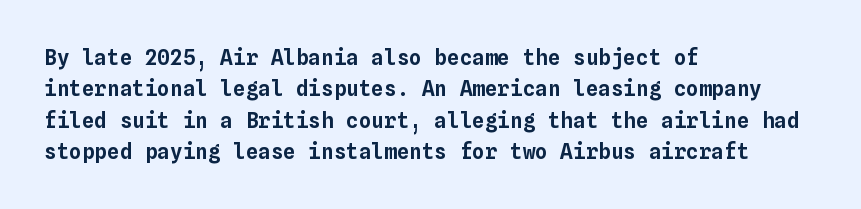
Q: Is the text italic (slanted)? A: No, it is upright.
Q: Is the text underlined? A: No.
Q: How is the paragraph aligned? A: Left-aligned.
Q: Is the spacing between letters normal or unusually wide? A: Normal.
Q: Is the spacing between lines tight, normal or loose? A: Normal.
